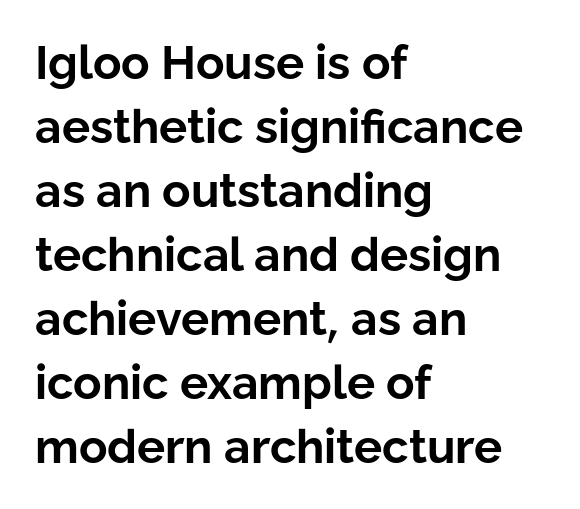
The image shows 47 px bold sans-serif type, upright; set left-aligned, normal line spacing (1.36x), normal letter spacing, not underlined; low stroke contrast and a medium x-height.
